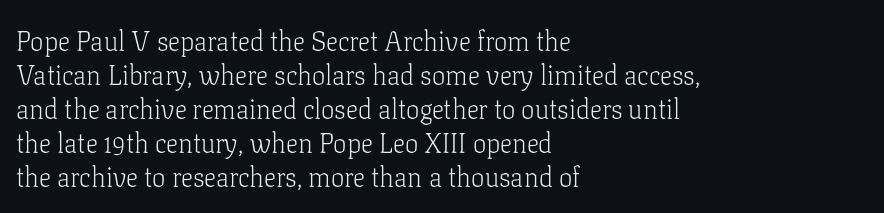
The image shows 27 px text type, upright; set left-aligned, normal line spacing (1.26x), normal letter spacing, not underlined.
